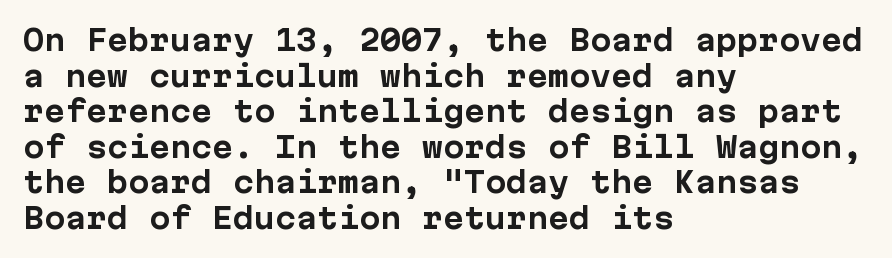
Thick stems and heavy bowls — unmistakably bold. What stands out about the letter spacing? Nothing — it is the standard amount. Quick note: interline space is typical. This is roman type, the default non-slanted kind. To sum up the face: it is a sans, with no serifs. The glyphs are unaccompanied by any horizontal stroke below them.
